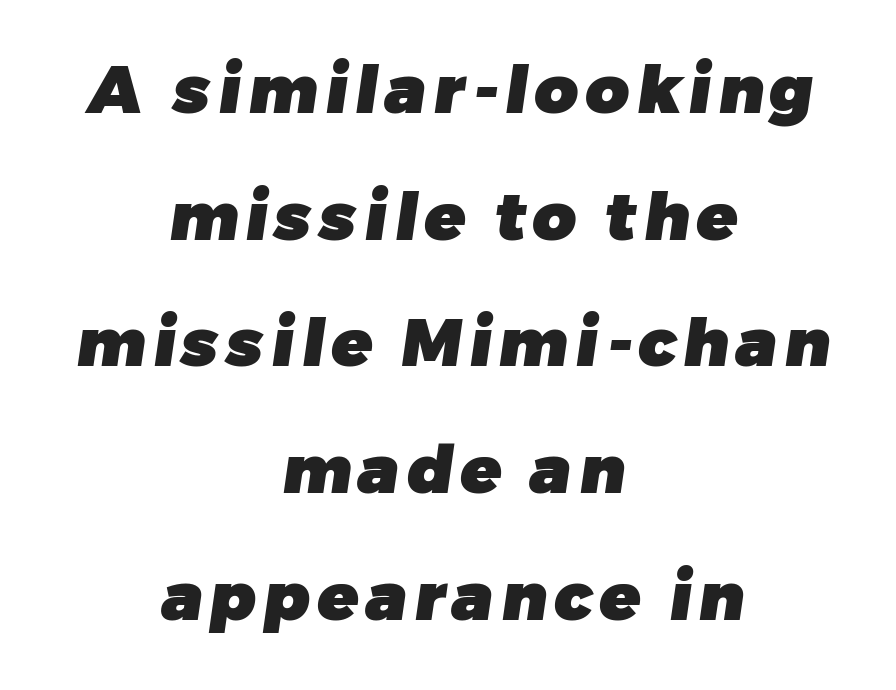
{"serif": "no", "bold": "yes", "weight": "heavy", "width": "normal", "stroke_contrast": "low", "x_height": "medium", "monospaced": "no", "underline": "no", "align": "center", "line_spacing_ratio": 1.89, "glyph_px": 67}
